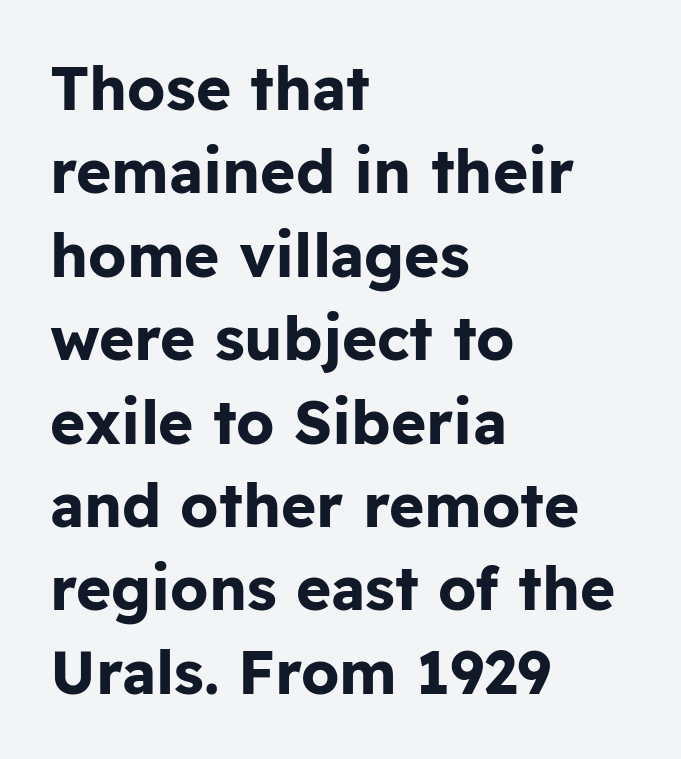
Observe the ordinary spacing: letters are neighbours, not strangers. The designer left line spacing at the default. I'd call this a sans setting — the letters go barefoot. Teacher's note: observe the even left margin — that is flush-left alignment. When letters stand straight like this, we call the style roman or upright. Is the type bold? Yes — the strokes are clearly thick and heavy.
